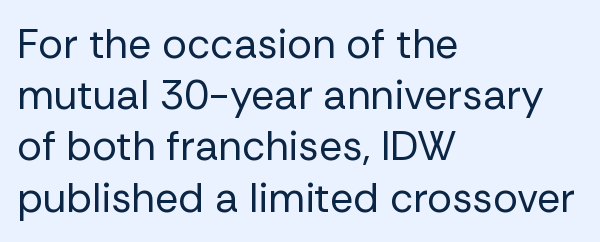
Spacing verdict: proportional, widths tailored to each character. No italicization has been applied; the sample stays upright. The zone under the glyphs is completely vacant. Compared with a typical body face, this is equally light or lighter still. The type family on display is of the sans-serif kind.
